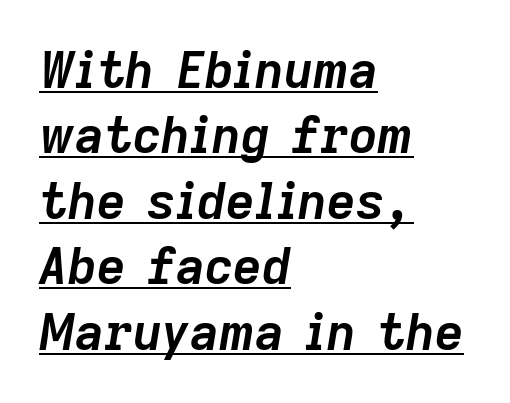
The rendering applies a slant to the glyphs. Words appear dense and cohesive because spacing is normal. Has an underline been added? It has. Regarding leading, the lines here are spaced in the standard way.
